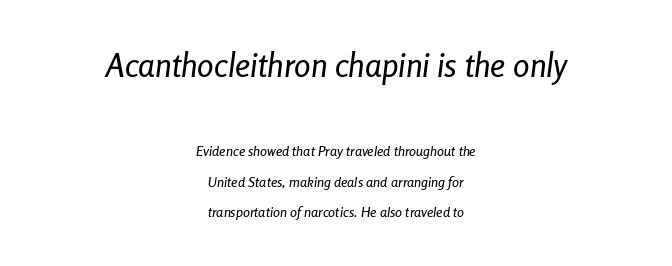
Q: Is the text italic (slanted)? A: Yes, it leans right by about 8 degrees.
Q: Is the text underlined? A: No.
Q: How is the paragraph aligned? A: Centered.
Q: Is the spacing between letters normal or unusually wide? A: Normal.
Q: Is the spacing between lines tight, normal or loose? A: Loose.
Q: Which block of text is set in a larger size, the first (top) or the second (bottom)? A: The first (top) one.
Q: Width (condensed, normal, or wide)? A: Condensed.
Q: Stroke contrast? A: Low.
Q: x-height? A: Medium.
Q: Monospaced? A: No.
